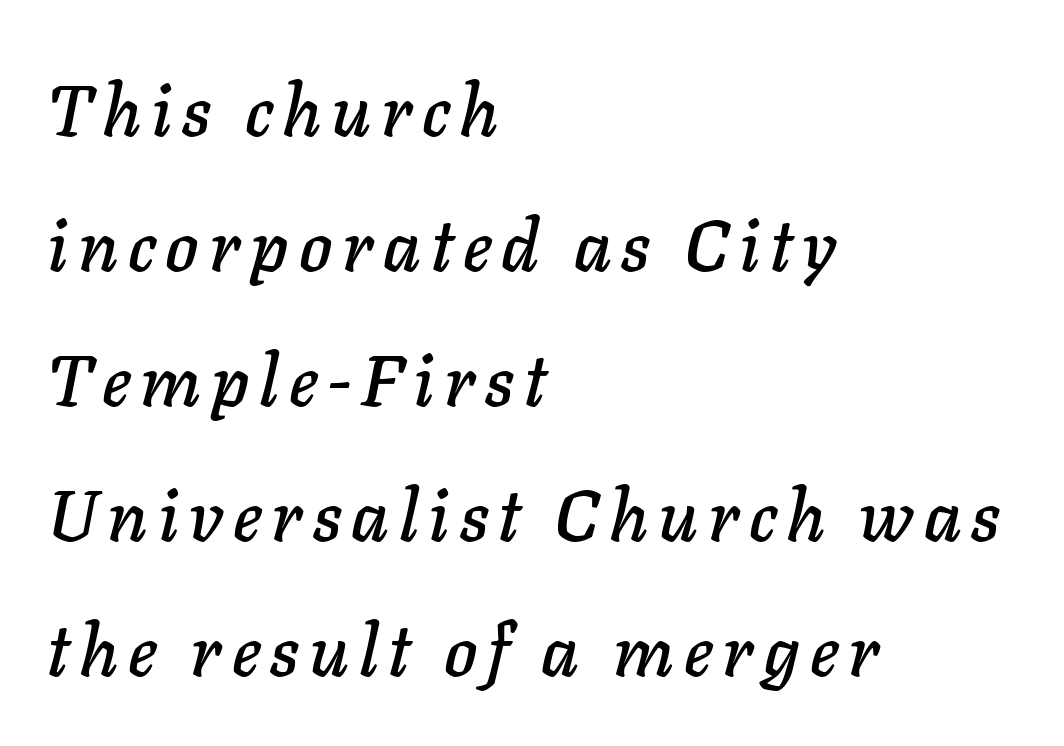
The image shows 71 px text type, italic (leaning right); set left-aligned, loose line spacing (1.9x), not underlined; low stroke contrast and a medium x-height.
